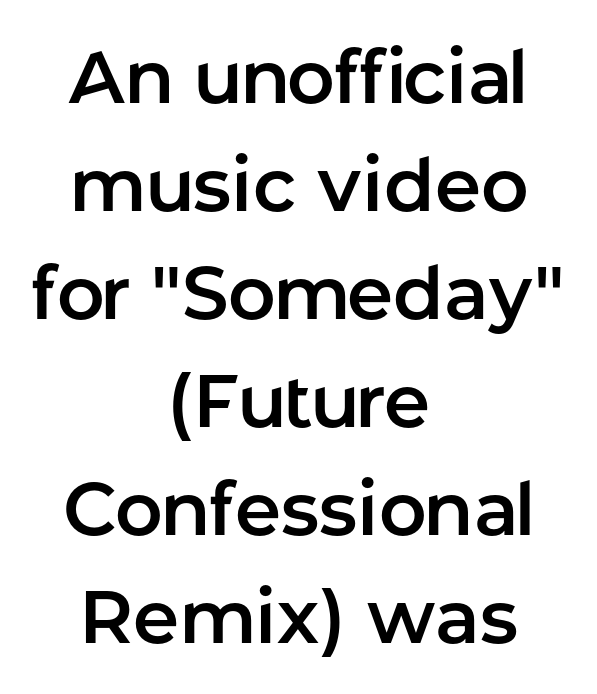
{"serif": "no", "italic": "no", "width": "normal", "stroke_contrast": "low", "x_height": "medium", "monospaced": "no", "underline": "no", "align": "center", "line_spacing": "normal", "line_spacing_ratio": 1.46, "letter_spacing": "normal", "letter_spacing_em": 0.0, "glyph_px": 74}
